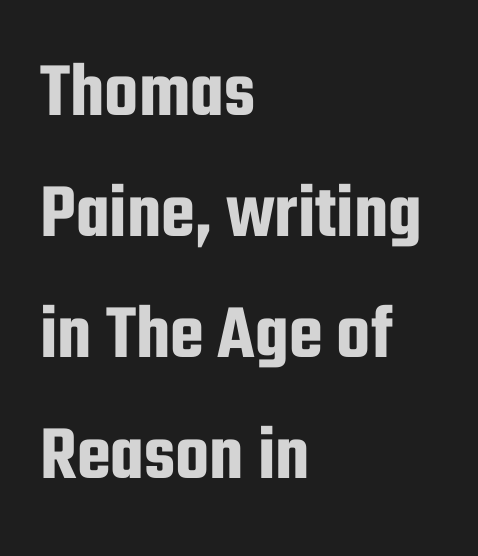
The image shows 78 px condensed sans-serif type, upright; set left-aligned, normal line spacing (1.55x), normal letter spacing, not underlined; low stroke contrast and a medium x-height.
